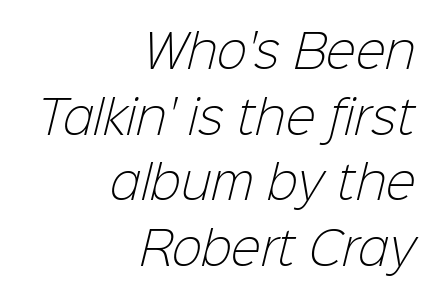
The image shows 45 px light sans-serif type; set right-aligned, normal line spacing (1.46x), normal letter spacing, not underlined; low stroke contrast and a medium x-height.
